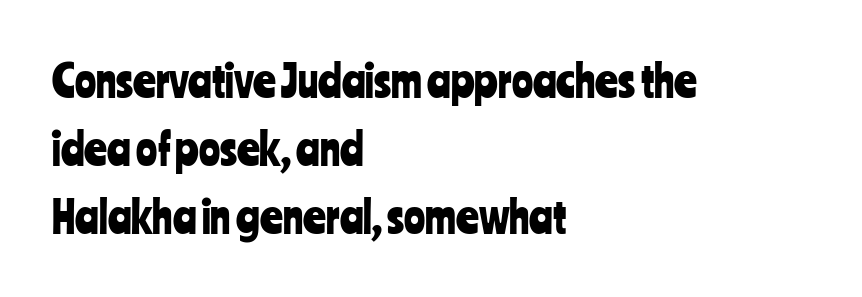
Q: Is the text italic (slanted)? A: No, it is upright.
Q: Is the typeface a serif or a sans-serif typeface? A: Sans-serif.
Q: Is the text underlined? A: No.
Q: How is the paragraph aligned? A: Left-aligned.
Q: Is the spacing between letters normal or unusually wide? A: Normal.
Q: Is the spacing between lines tight, normal or loose? A: Normal.
Q: Width (condensed, normal, or wide)? A: Condensed.
Q: Stroke contrast? A: Low.
Q: x-height? A: Medium.
Q: Monospaced? A: No.
